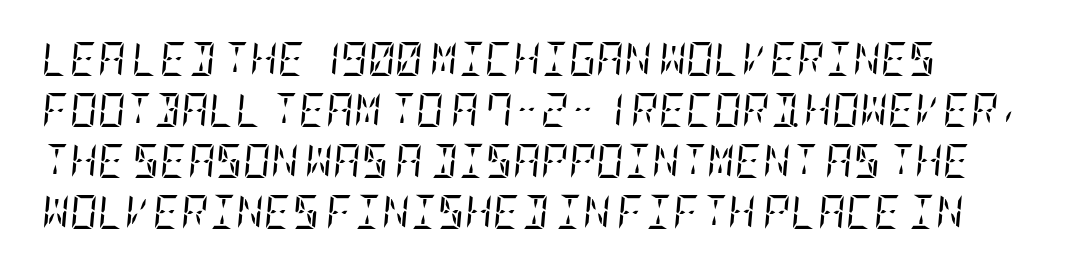
The image shows 34 px regular-weight, condensed serif type, italic (leaning right); set normal line spacing (1.5x), normal letter spacing, not underlined; low stroke contrast and a large x-height.
